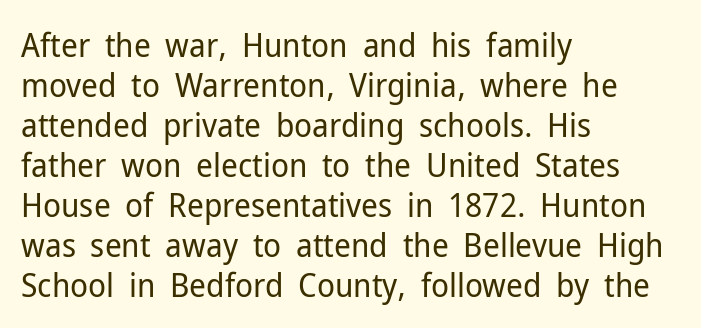
{"serif": "no", "italic": "no", "bold": "no", "weight": "regular", "width": "normal", "stroke_contrast": "low", "x_height": "medium", "monospaced": "no", "underline": "no", "align": "left", "line_spacing_ratio": 1.21, "letter_spacing": "normal", "letter_spacing_em": 0.0, "glyph_px": 33}
